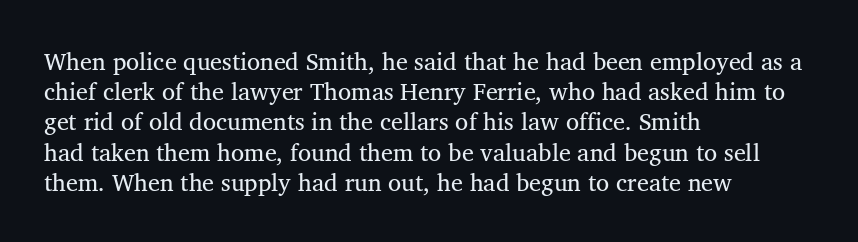
Q: Is the text bold? A: No.
Q: Is the text italic (slanted)? A: No, it is upright.
Q: Is the text underlined? A: No.
Q: How is the paragraph aligned? A: Left-aligned.
Q: Is the spacing between letters normal or unusually wide? A: Normal.
Q: Is the spacing between lines tight, normal or loose? A: Normal.
